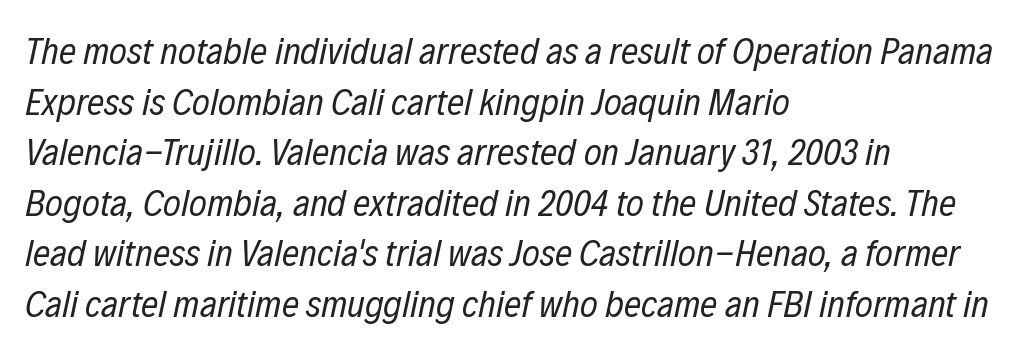
{"italic": "yes", "lean": "right", "slant_degrees": 12, "bold": "no", "weight": "regular", "width": "condensed", "stroke_contrast": "low", "x_height": "medium", "monospaced": "no", "underline": "no", "align": "left", "line_spacing": "normal", "line_spacing_ratio": 1.33, "letter_spacing": "normal", "letter_spacing_em": 0.0, "glyph_px": 38}
